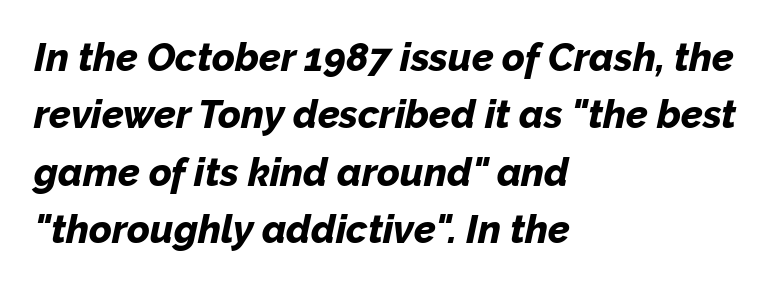
Every character sits at an angle, as italics do. Honestly, the row spacing looks completely unremarkable. The rendering keeps characters at their native spacing. Emphasis by weight is at full strength: bold. The compositor pushed each line to the left boundary.
